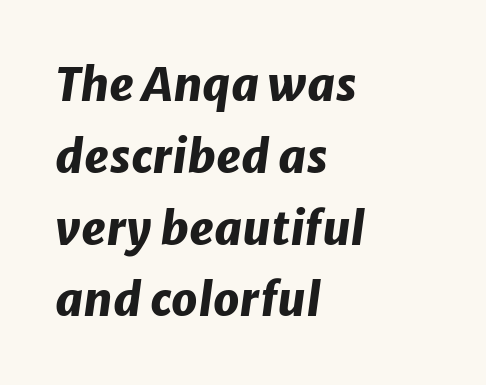
The image shows 46 px heavy type, italic (leaning right); set left-aligned, normal line spacing (1.56x), normal letter spacing, not underlined; low stroke contrast and a medium x-height.
